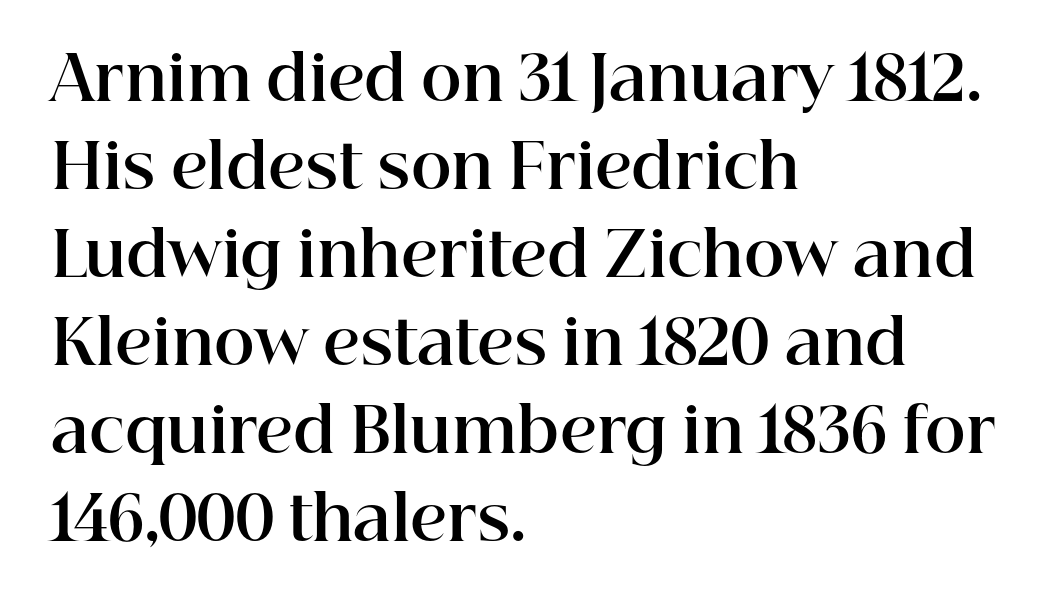
Glance below the letters and you will spot only blank space. Letterform terminals end in serifs throughout the passage. You can tell it's not italic because the verticals are truly vertical. The text block is weighted toward the left margin, trailing off unevenly rightward. Honestly, the letter spacing is just normal — you wouldn't notice it. A dark, heavy texture on the line: the type is bold.
